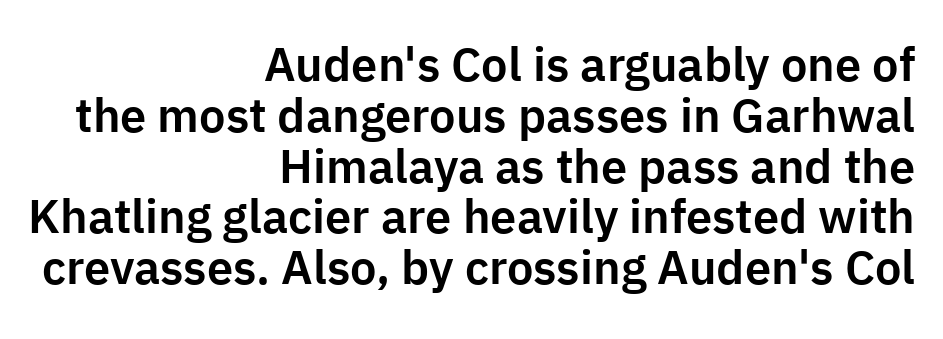
The image shows 47 px sans-serif type, upright; set right-aligned, tight line spacing (1.08x), normal letter spacing, not underlined; low stroke contrast and a medium x-height.
